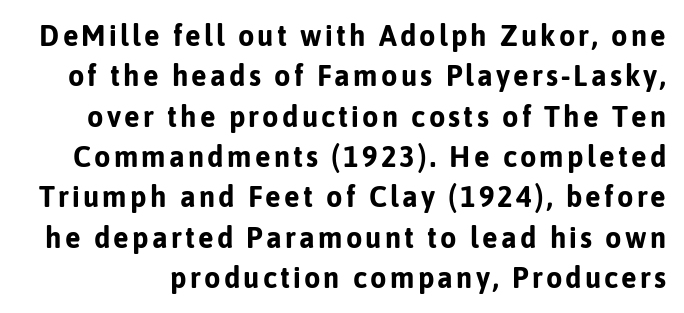
{"serif": "no", "italic": "no", "bold": "yes", "weight": "bold", "width": "normal", "stroke_contrast": "low", "x_height": "medium", "monospaced": "no", "underline": "no", "line_spacing": "normal", "line_spacing_ratio": 1.39, "glyph_px": 29}
